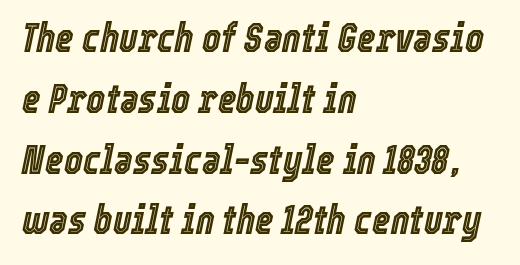
Q: Is the text italic (slanted)? A: Yes, it leans right by about 12 degrees.
Q: Is the text underlined? A: No.
Q: How is the paragraph aligned? A: Left-aligned.
Q: Is the spacing between letters normal or unusually wide? A: Normal.
Q: Is the spacing between lines tight, normal or loose? A: Normal.
Q: Width (condensed, normal, or wide)? A: Condensed.
Q: x-height? A: Medium.
Q: Monospaced? A: No.
